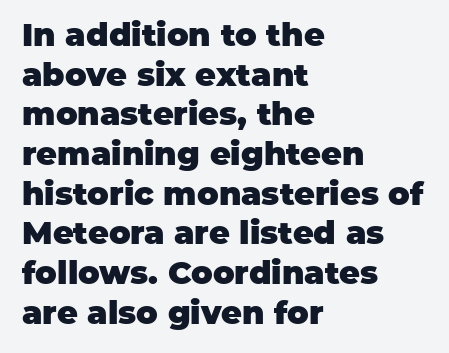
{"serif": "no", "italic": "no", "bold": "yes", "weight": "heavy", "width": "normal", "stroke_contrast": "low", "x_height": "large", "monospaced": "no", "underline": "no", "align": "left", "line_spacing_ratio": 1.24, "letter_spacing": "normal", "letter_spacing_em": 0.0, "glyph_px": 32}
